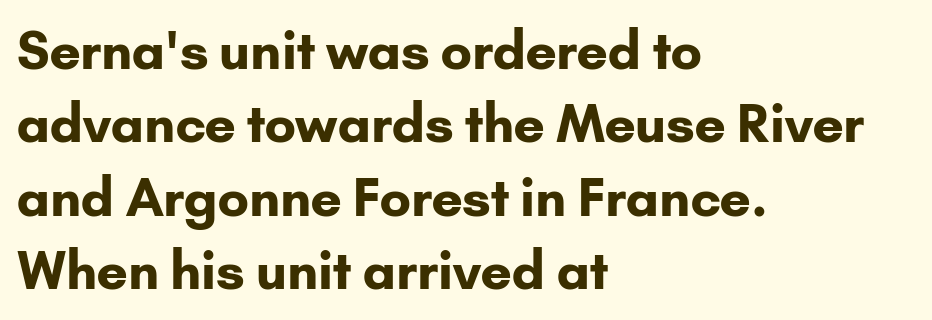
The lettering stays uniformly vertical, giving the passage a roman look. If you measured baseline to baseline, you'd find a middling distance. Think of a printed novel: that variable character pitch is what you see here. The lines are quadded left. How heavy is the stroke? Heavy — this is a bold.
